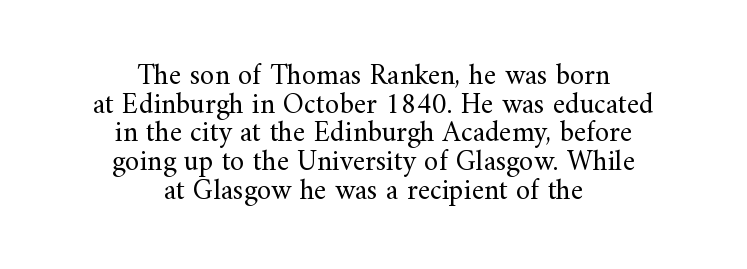
Q: Is the text bold? A: No.
Q: Is the text italic (slanted)? A: No, it is upright.
Q: Is the typeface a serif or a sans-serif typeface? A: Serif.
Q: Is the text underlined? A: No.
Q: How is the paragraph aligned? A: Centered.
Q: Is the spacing between letters normal or unusually wide? A: Normal.
Q: Is the spacing between lines tight, normal or loose? A: Tight.
Q: Width (condensed, normal, or wide)? A: Normal.
Q: Stroke contrast? A: Medium.
Q: x-height? A: Small.
Q: Monospaced? A: No.
